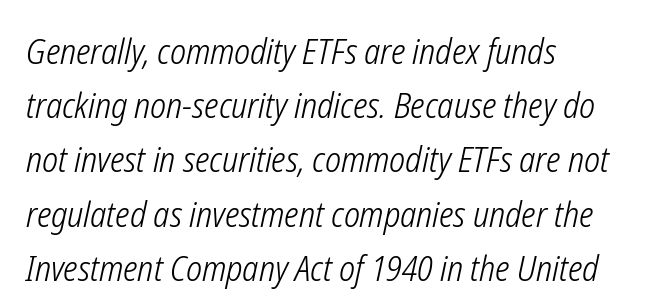
The image shows 35 px light, condensed type, italic (leaning right); set left-aligned, normal line spacing (1.55x), normal letter spacing, not underlined; low stroke contrast and a medium x-height.
